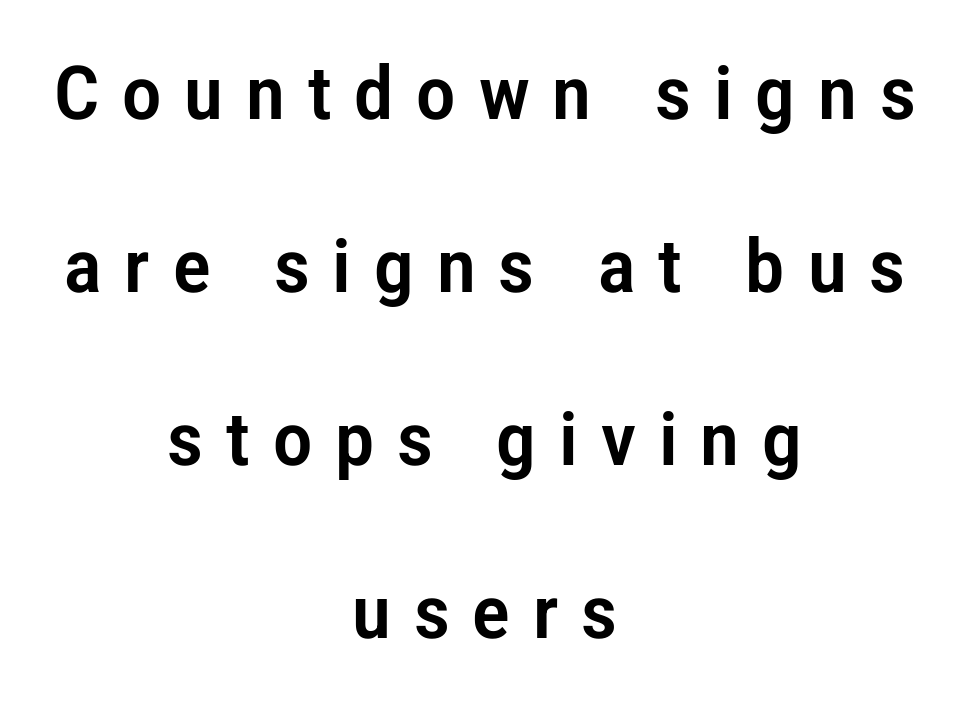
Q: Is the text italic (slanted)? A: No, it is upright.
Q: Is the typeface a serif or a sans-serif typeface? A: Sans-serif.
Q: Is the text underlined? A: No.
Q: How is the paragraph aligned? A: Centered.
Q: Is the spacing between letters normal or unusually wide? A: Unusually wide.
Q: Is the spacing between lines tight, normal or loose? A: Loose.
Q: Width (condensed, normal, or wide)? A: Condensed.
Q: Stroke contrast? A: Low.
Q: x-height? A: Medium.
Q: Monospaced? A: No.
